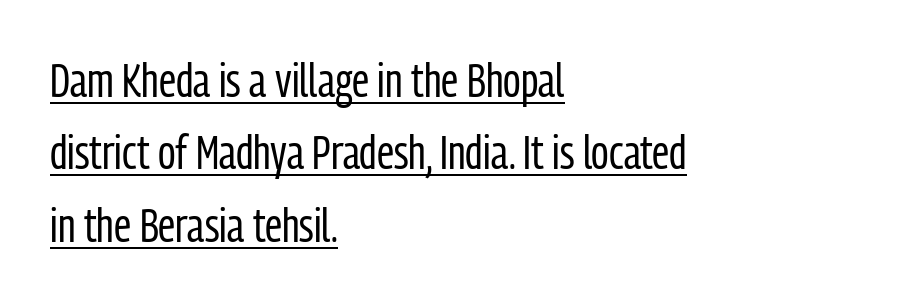
Q: Is the text bold? A: No.
Q: Is the text italic (slanted)? A: No, it is upright.
Q: Is the typeface a serif or a sans-serif typeface? A: Sans-serif.
Q: Is the text underlined? A: Yes.
Q: How is the paragraph aligned? A: Left-aligned.
Q: Is the spacing between letters normal or unusually wide? A: Normal.
Q: Is the spacing between lines tight, normal or loose? A: Normal.
Q: Width (condensed, normal, or wide)? A: Condensed.
Q: Stroke contrast? A: Low.
Q: x-height? A: Medium.
Q: Monospaced? A: No.
